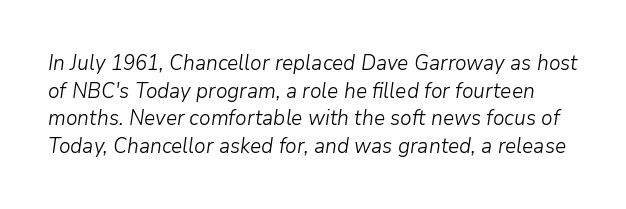
{"italic": "yes", "lean": "right", "slant_degrees": 9, "bold": "no", "underline": "no", "line_spacing": "normal", "line_spacing_ratio": 1.31, "letter_spacing": "normal", "letter_spacing_em": 0.0, "glyph_px": 21}
